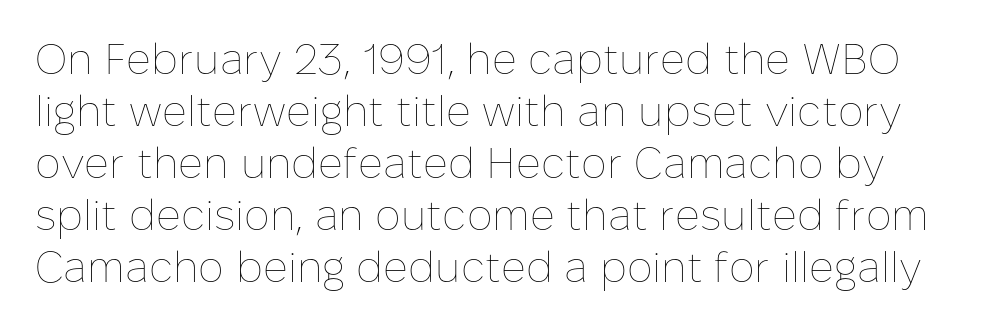
The image shows 43 px thin type, upright; set line spacing 1.21x, normal letter spacing, not underlined; low stroke contrast and a medium x-height.
